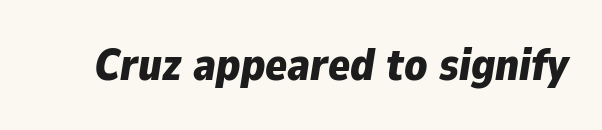
The image shows 45 px bold type, italic (leaning right); set normal letter spacing, not underlined; low stroke contrast and a medium x-height.
